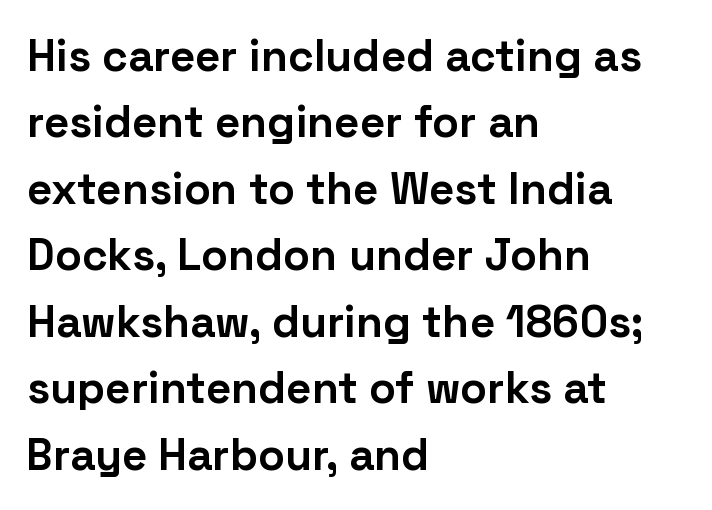
Q: Is the text bold? A: Yes.
Q: Is the text italic (slanted)? A: No, it is upright.
Q: Is the typeface a serif or a sans-serif typeface? A: Sans-serif.
Q: Is the text underlined? A: No.
Q: How is the paragraph aligned? A: Left-aligned.
Q: Is the spacing between letters normal or unusually wide? A: Normal.
Q: Is the spacing between lines tight, normal or loose? A: Normal.
Q: Width (condensed, normal, or wide)? A: Normal.
Q: Stroke contrast? A: Low.
Q: x-height? A: Medium.
Q: Monospaced? A: No.
